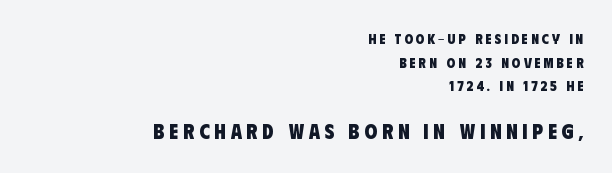
The image shows 21 px bold type; set right-aligned, normal line spacing (1.69x), unusually wide letter spacing (+0.22 em), not underlined; the second (bottom) block is 1.5x larger.
